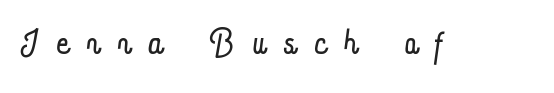
{"bold": "no", "weight": "light", "width": "condensed", "stroke_contrast": "low", "x_height": "small", "monospaced": "no", "underline": "no", "letter_spacing": "wide", "letter_spacing_em": 0.38, "glyph_px": 50}
